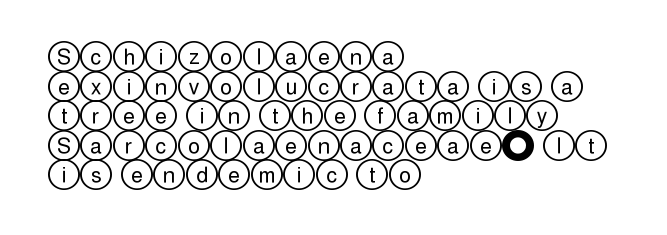
{"italic": "no", "underline": "no", "align": "left", "line_spacing": "normal", "line_spacing_ratio": 1.41, "letter_spacing": "normal", "letter_spacing_em": 0.0, "glyph_px": 21}
